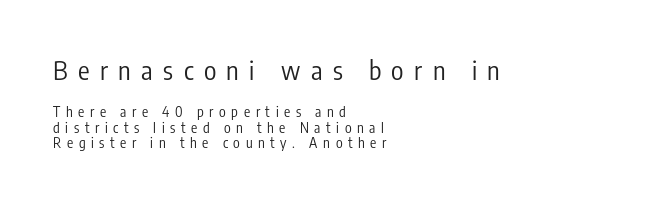
The image shows 26 px text type, upright; set left-aligned, tight line spacing (1.1x), unusually wide letter spacing (+0.4 em), not underlined; the first (top) block is 1.86x larger.
